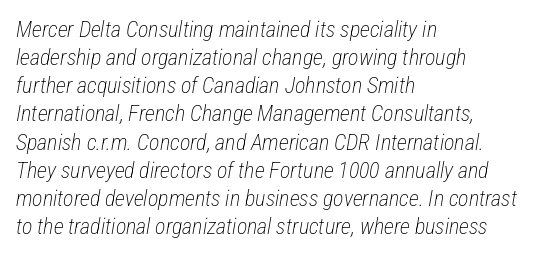
{"italic": "yes", "lean": "right", "slant_degrees": 12, "bold": "no", "underline": "no", "align": "left", "line_spacing": "normal", "line_spacing_ratio": 1.28, "letter_spacing": "normal", "letter_spacing_em": 0.0, "glyph_px": 22}
